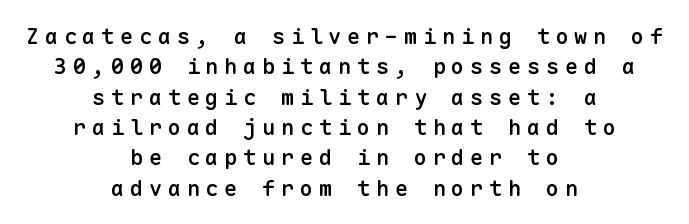
The specimen omits any rule beneath the text block's lines. The lines sit at an ordinary, default distance from one another. Short and long lines alike share a common midpoint. Unlike italic type, these characters show no tilt at all. Caption: semibold face, moderately heavy strokes. The tracking jumps out immediately: characters are airy and widely separated.
